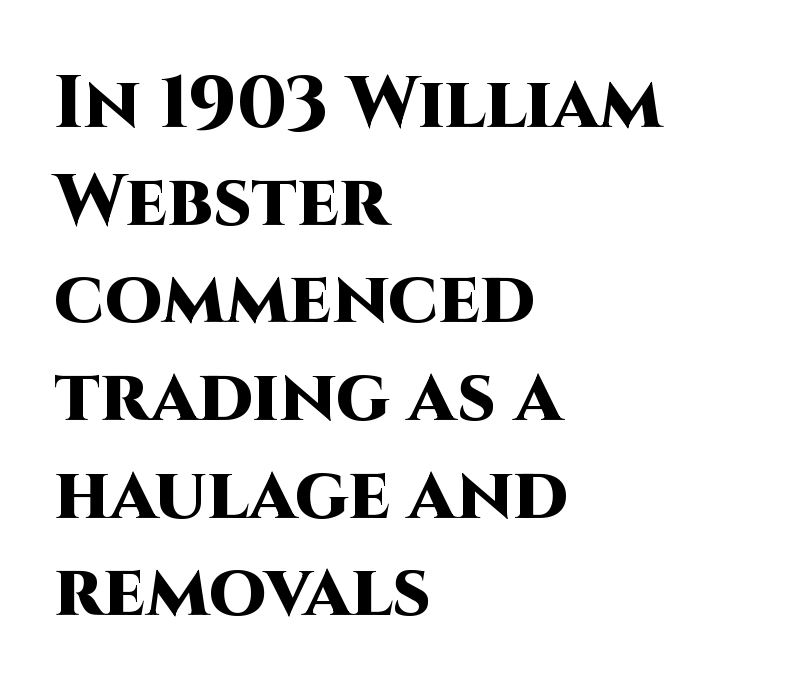
The image shows 74 px heavy sans-serif type, upright; set left-aligned, normal line spacing (1.32x), normal letter spacing, not underlined; high stroke contrast and a large x-height.
